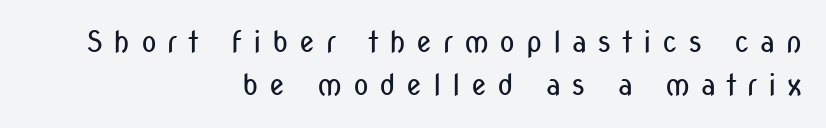
{"serif": "no", "italic": "no", "bold": "no", "weight": "regular", "width": "condensed", "stroke_contrast": "low", "x_height": "medium", "monospaced": "no", "underline": "no", "align": "right", "line_spacing": "normal", "line_spacing_ratio": 1.49, "letter_spacing": "wide", "letter_spacing_em": 0.36, "glyph_px": 29}
